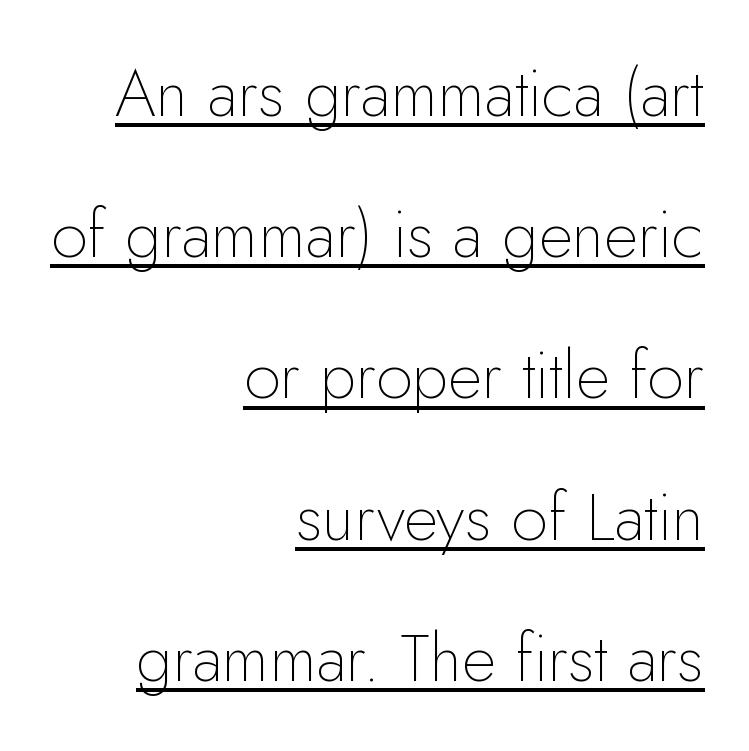
The image shows 66 px thin sans-serif type, upright; set right-aligned, loose line spacing (2.14x), normal letter spacing, underlined; low stroke contrast and a small x-height.
